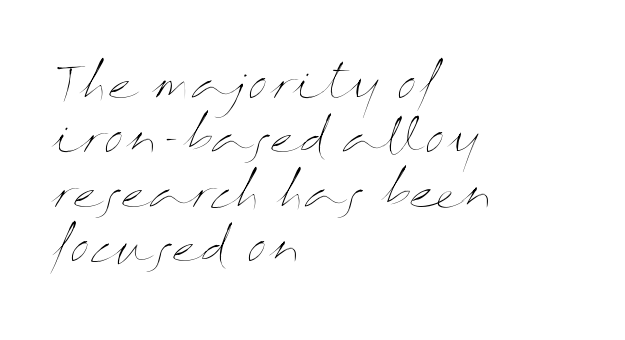
{"bold": "no", "weight": "thin", "width": "wide", "stroke_contrast": "medium", "x_height": "medium", "monospaced": "no", "underline": "no", "align": "left", "line_spacing_ratio": 1.21, "letter_spacing": "normal", "letter_spacing_em": 0.0, "glyph_px": 45}
